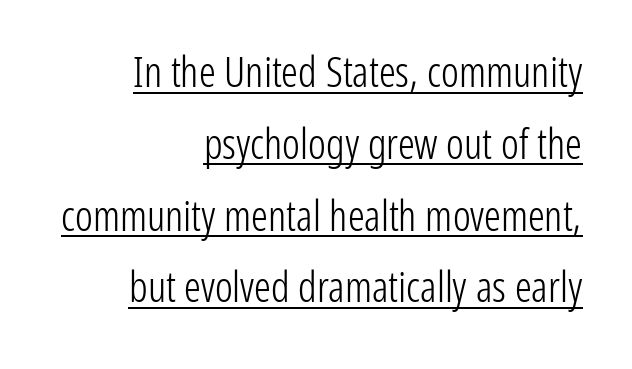
{"serif": "no", "italic": "no", "bold": "no", "weight": "light", "width": "condensed", "stroke_contrast": "low", "x_height": "medium", "monospaced": "no", "underline": "yes", "align": "right", "line_spacing_ratio": 1.71, "letter_spacing": "normal", "letter_spacing_em": 0.0, "glyph_px": 42}
